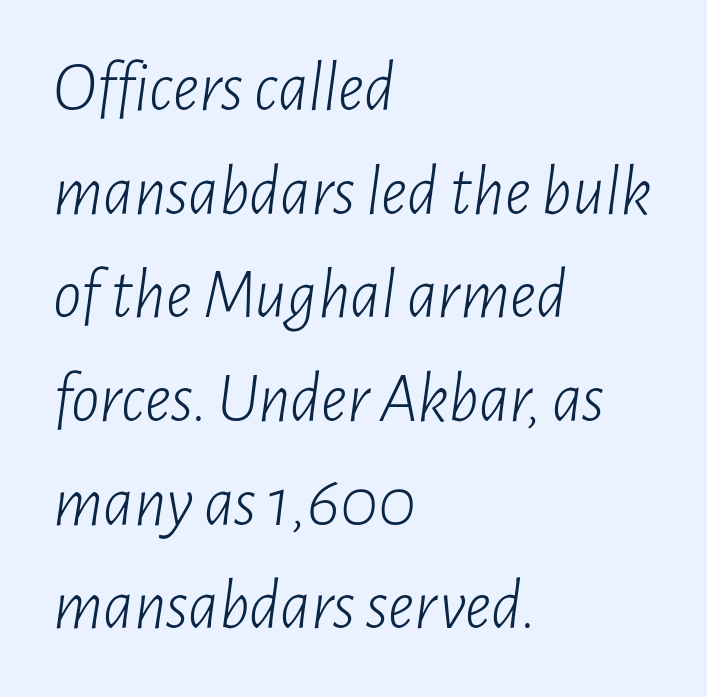
The image shows 71 px light, condensed type, italic (leaning right); set left-aligned, normal line spacing (1.46x), normal letter spacing, not underlined; low stroke contrast and a medium x-height.
